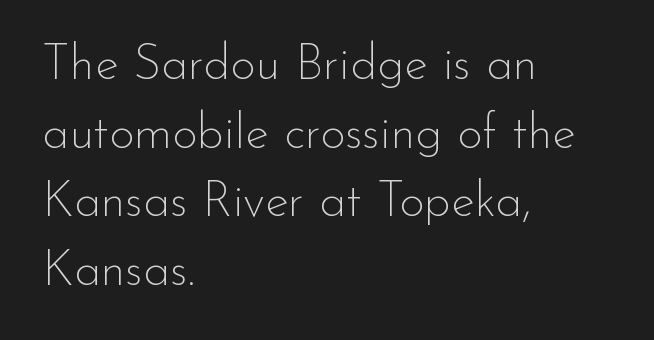
Q: Is the text bold? A: No.
Q: Is the text italic (slanted)? A: No, it is upright.
Q: Is the typeface a serif or a sans-serif typeface? A: Sans-serif.
Q: Is the text underlined? A: No.
Q: How is the paragraph aligned? A: Left-aligned.
Q: Is the spacing between letters normal or unusually wide? A: Normal.
Q: Is the spacing between lines tight, normal or loose? A: Normal.
Q: Width (condensed, normal, or wide)? A: Normal.
Q: Stroke contrast? A: Low.
Q: x-height? A: Small.
Q: Monospaced? A: No.
